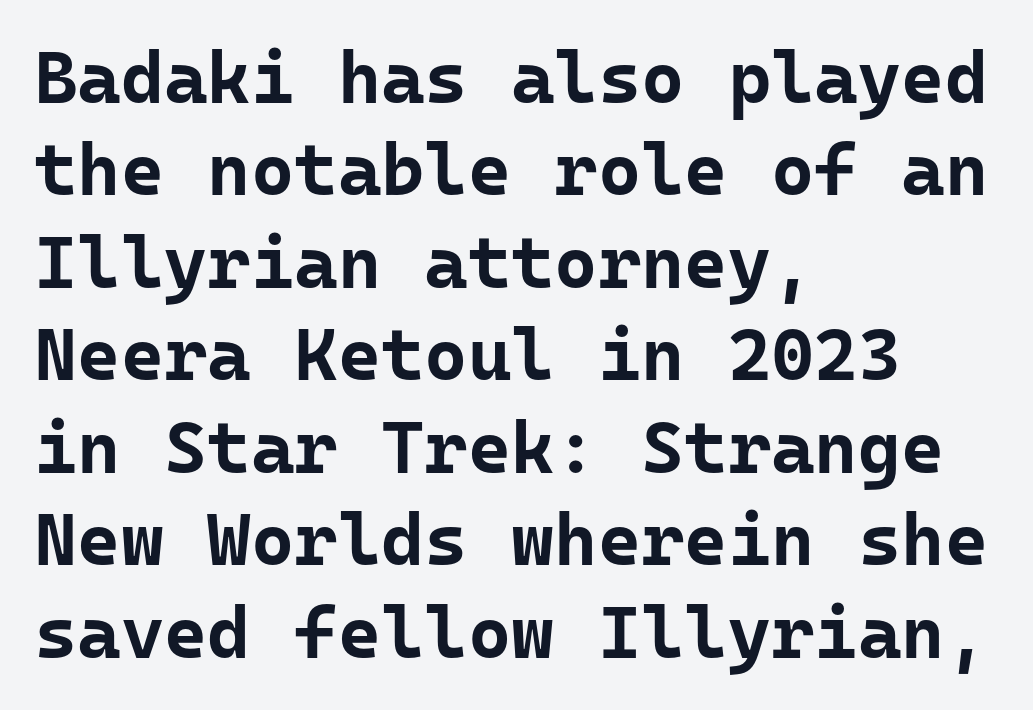
Q: Is the text bold? A: Yes.
Q: Is the text italic (slanted)? A: No, it is upright.
Q: Is the typeface a serif or a sans-serif typeface? A: Sans-serif.
Q: Is the text underlined? A: No.
Q: How is the paragraph aligned? A: Left-aligned.
Q: Is the spacing between letters normal or unusually wide? A: Normal.
Q: Is the spacing between lines tight, normal or loose? A: Normal.
Q: Width (condensed, normal, or wide)? A: Normal.
Q: Stroke contrast? A: Low.
Q: x-height? A: Medium.
Q: Monospaced? A: Yes.
